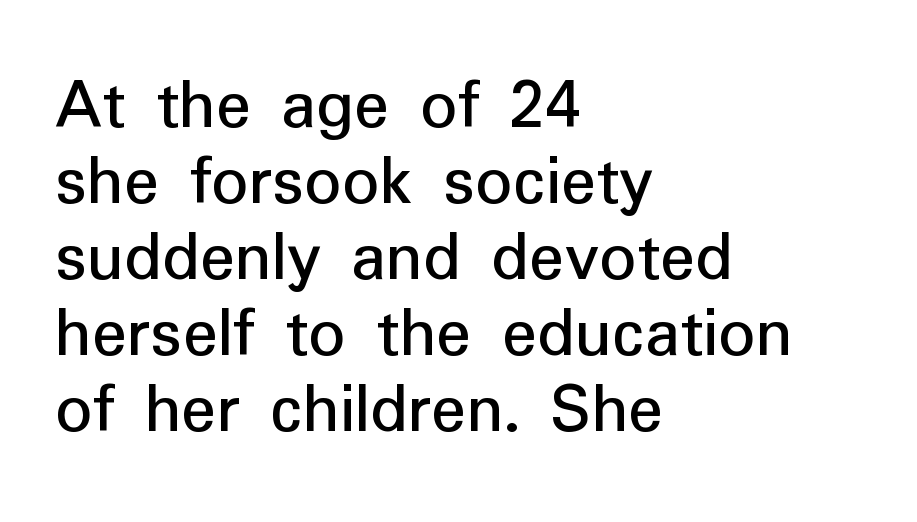
{"serif": "no", "italic": "no", "width": "normal", "stroke_contrast": "low", "x_height": "medium", "monospaced": "no", "underline": "no", "align": "left", "line_spacing": "tight", "line_spacing_ratio": 1.04, "letter_spacing": "normal", "letter_spacing_em": 0.0, "glyph_px": 73}
